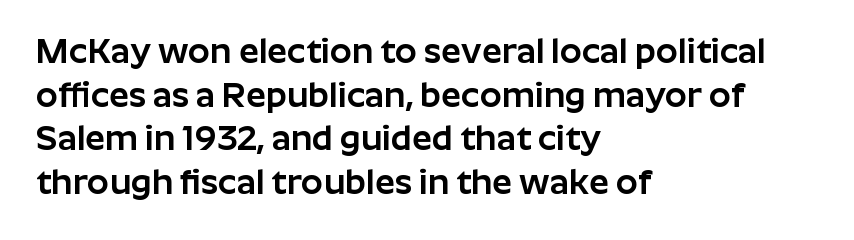
Where is the straight margin? On the left. The typeface chosen for these lines omits serifs. Underlining? Definitely not there. Each letter keeps its own natural width here, so spacing adapts to shape.
